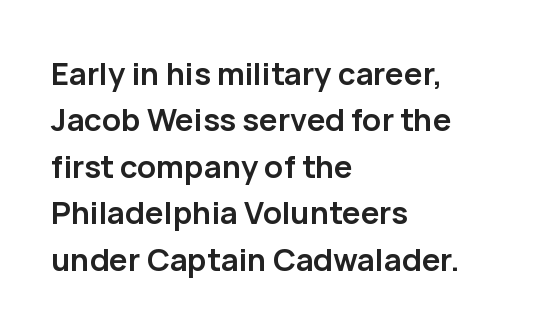
Rendered with straight, roman letterforms. These lines are rendered in a variable-pitch font. Compared with typical body copy, the letter spacing here is the same. Stroke terminals: plain, sans-serif.
